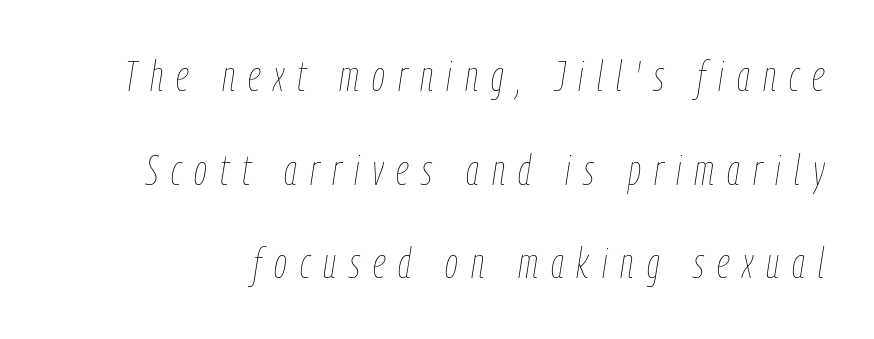
{"italic": "yes", "lean": "right", "slant_degrees": 9, "bold": "no", "weight": "thin", "width": "condensed", "stroke_contrast": "low", "x_height": "medium", "monospaced": "no", "underline": "no", "line_spacing": "loose", "line_spacing_ratio": 2.23, "letter_spacing": "wide", "letter_spacing_em": 0.31, "glyph_px": 42}
